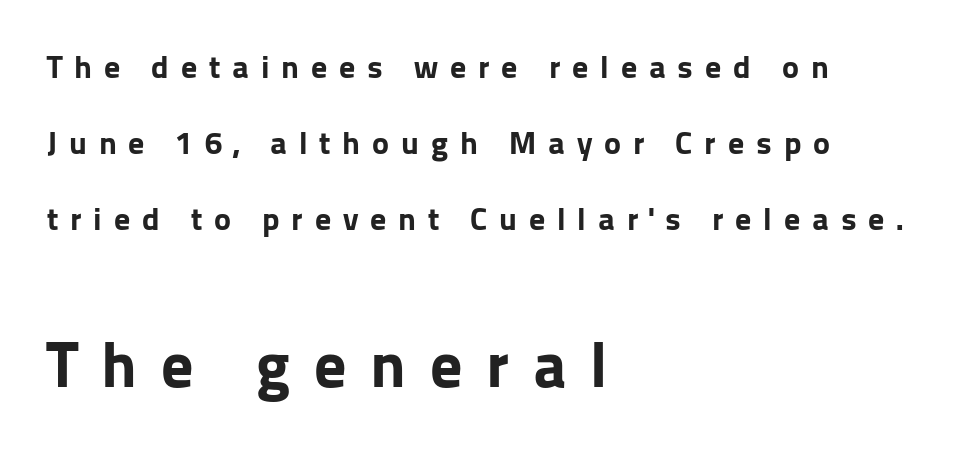
{"serif": "no", "italic": "no", "bold": "yes", "weight": "bold", "width": "normal", "stroke_contrast": "low", "x_height": "medium", "monospaced": "no", "underline": "no", "align": "left", "line_spacing": "loose", "line_spacing_ratio": 2.37, "letter_spacing": "wide", "letter_spacing_em": 0.37, "larger_block": "second", "size_ratio": 2.0, "glyph_px": 64}
